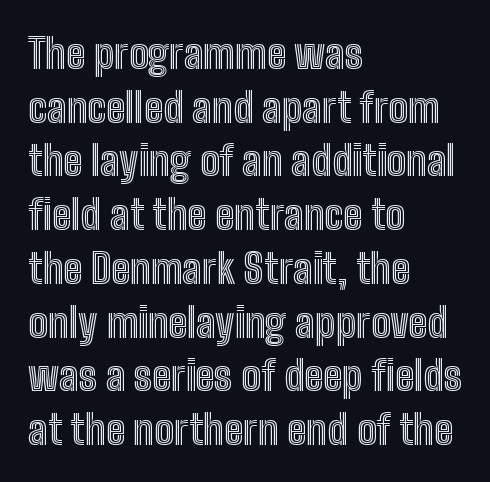
{"italic": "no", "width": "condensed", "x_height": "medium", "monospaced": "no", "underline": "no", "align": "left", "line_spacing": "normal", "line_spacing_ratio": 1.31, "letter_spacing": "normal", "letter_spacing_em": 0.0, "glyph_px": 41}
